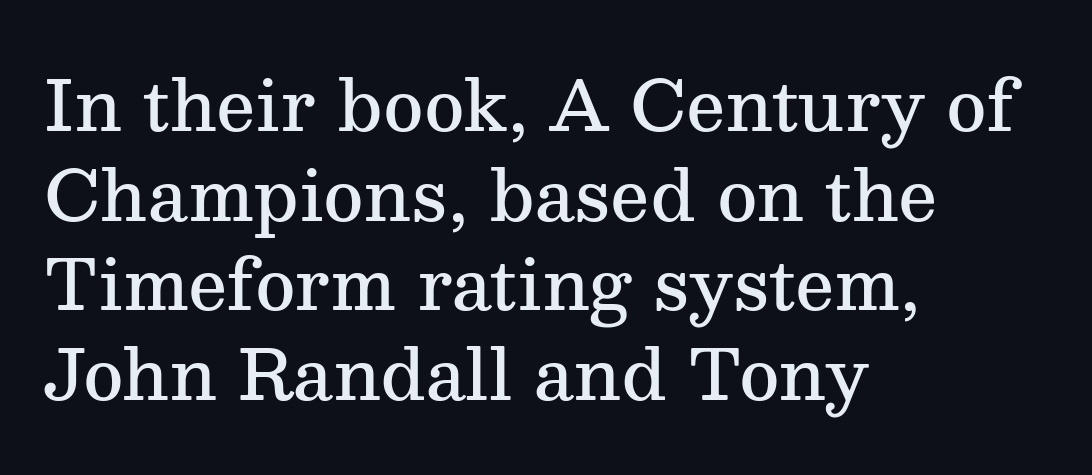
Q: Is the text bold? A: Semi-bold.
Q: Is the text italic (slanted)? A: No, it is upright.
Q: Is the typeface a serif or a sans-serif typeface? A: Serif.
Q: Is the text underlined? A: No.
Q: How is the paragraph aligned? A: Left-aligned.
Q: Is the spacing between letters normal or unusually wide? A: Normal.
Q: Is the spacing between lines tight, normal or loose? A: Normal.
Q: Width (condensed, normal, or wide)? A: Normal.
Q: Stroke contrast? A: Medium.
Q: x-height? A: Medium.
Q: Monospaced? A: No.
